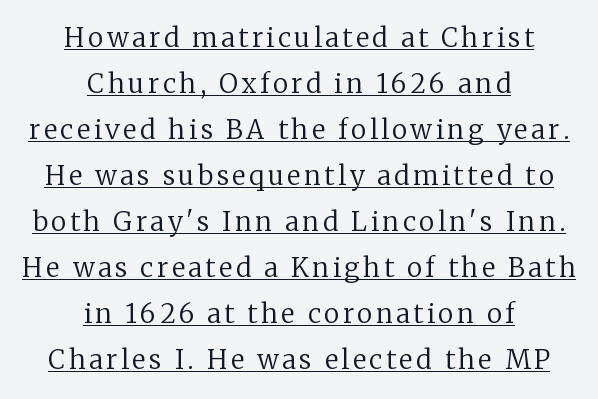
The image shows 26 px text type, upright; set centered, line spacing 1.77x, underlined.
